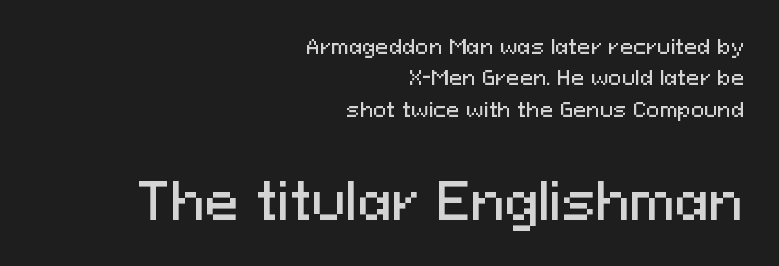
{"serif": "no", "italic": "no", "width": "normal", "stroke_contrast": "medium", "x_height": "medium", "monospaced": "no", "underline": "no", "align": "right", "line_spacing": "normal", "line_spacing_ratio": 1.57, "letter_spacing": "normal", "letter_spacing_em": 0.0, "larger_block": "second", "size_ratio": 2.55, "glyph_px": 51}
